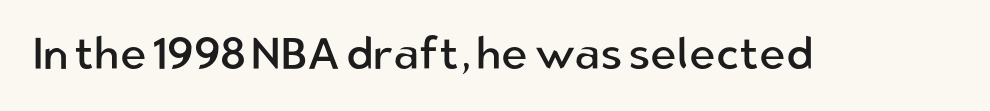
Look at the tracking — it's just the regular setting, nothing added. To sum up the face: it is a sans, with no serifs. Varying glyph widths throughout — classic text-font behaviour. Weight class: somewhere from thin through regular. Lines of text with bare space underneath.
